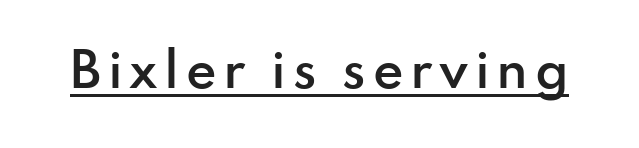
The image shows 47 px semibold sans-serif type, upright; set underlined; low stroke contrast and a small x-height.
